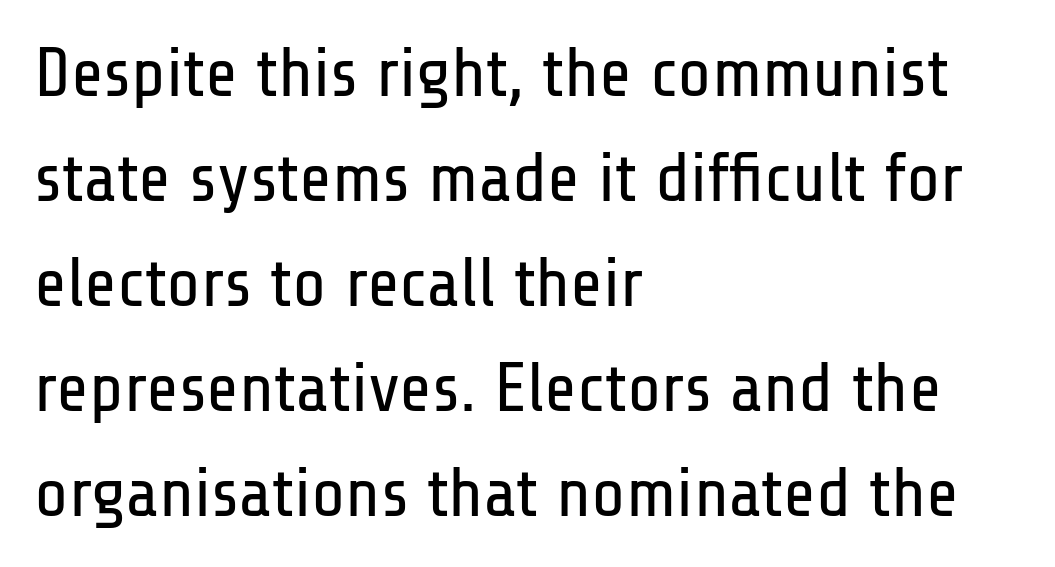
The image shows 70 px regular-weight, condensed sans-serif type, upright; set left-aligned, normal line spacing (1.5x), normal letter spacing, not underlined; low stroke contrast and a medium x-height.
